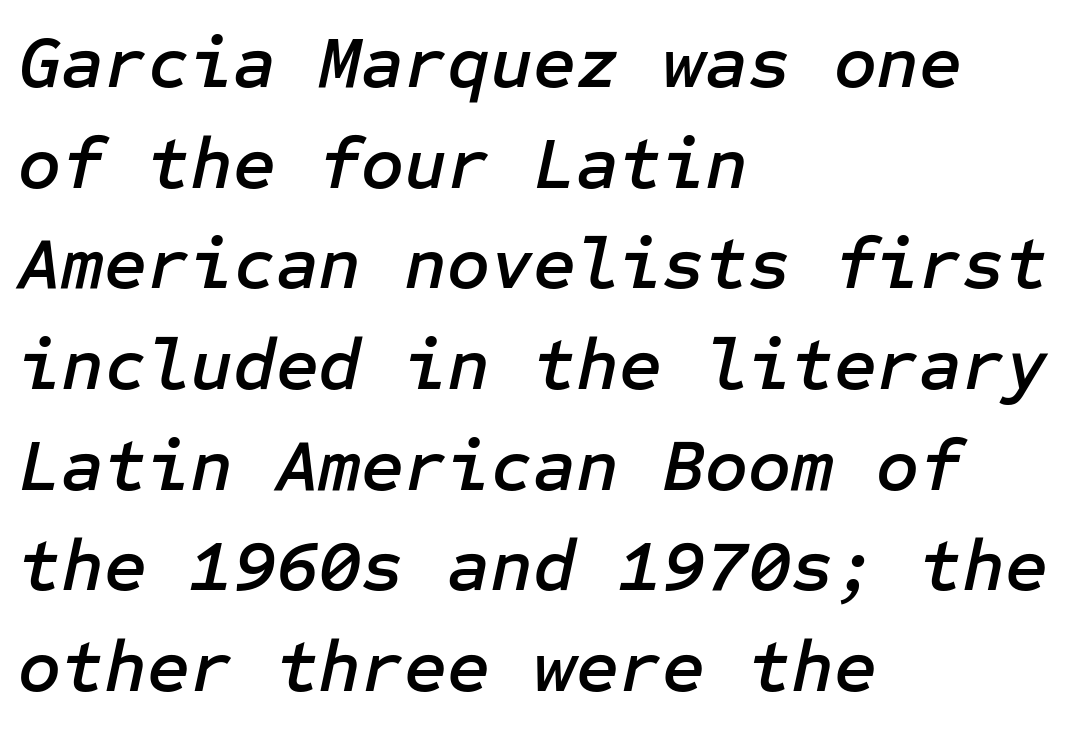
Yep, that's italic — everything's leaning. The passage shown stacks its lines at a standard gap. Visually the block forms a straight wall on the left and a jagged coastline on the right. Rule under the text: the space is simply empty. Look at the tracking — it's just the regular setting, nothing added.
